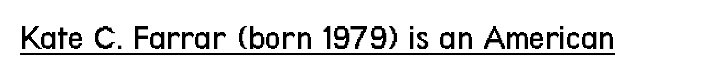
The image shows 35 px regular-weight, condensed sans-serif type, upright; set normal letter spacing, underlined; low stroke contrast and a medium x-height.
